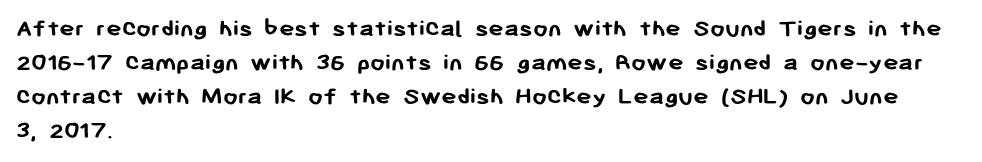
Typeset ragged right — the left edge is the straight one. Words float on clear page, feet unadorned. Vertically, the passage feels balanced, rows spaced as you'd expect. This sample uses plain, unmodified letter spacing. Summary of weight: heavy, a full bold. Characters remain perfectly vertical along every line.
